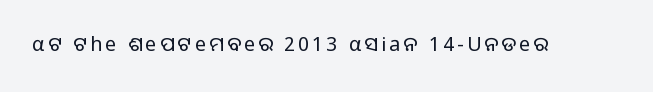
Q: Is the text bold? A: No.
Q: Is the text italic (slanted)? A: No, it is upright.
Q: Is the text underlined? A: No.
